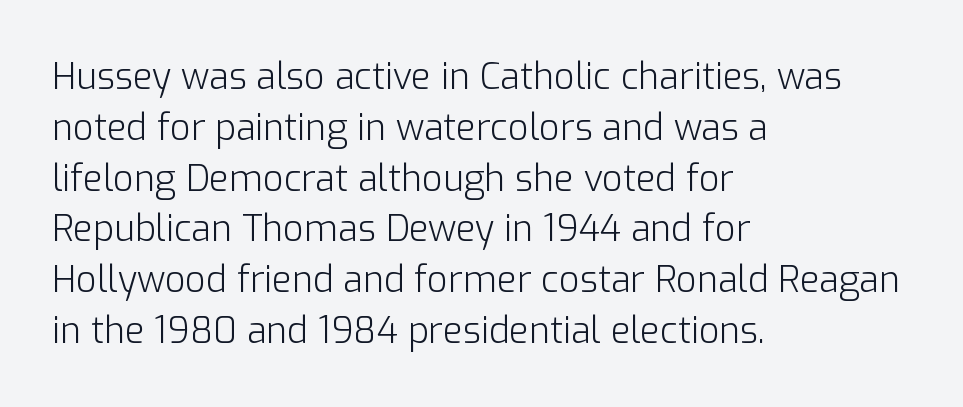
The image shows 36 px light sans-serif type, upright; set left-aligned, normal line spacing (1.41x), normal letter spacing, not underlined; low stroke contrast and a medium x-height.
